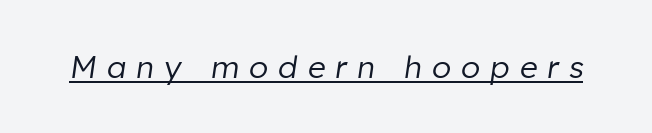
Q: Is the text bold? A: No.
Q: Is the text italic (slanted)? A: Yes, it leans right by about 8 degrees.
Q: Is the text underlined? A: Yes.
Q: Is the spacing between letters normal or unusually wide? A: Unusually wide.
Q: Width (condensed, normal, or wide)? A: Normal.
Q: Stroke contrast? A: Low.
Q: x-height? A: Medium.
Q: Monospaced? A: No.
